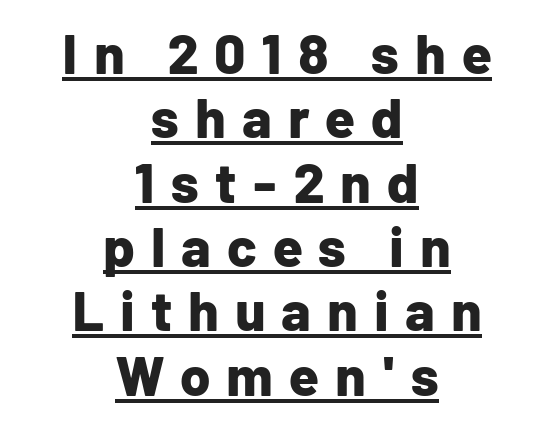
The image shows 55 px bold sans-serif type, upright; set centered, line spacing 1.17x, unusually wide letter spacing (+0.29 em), underlined; low stroke contrast and a medium x-height.
